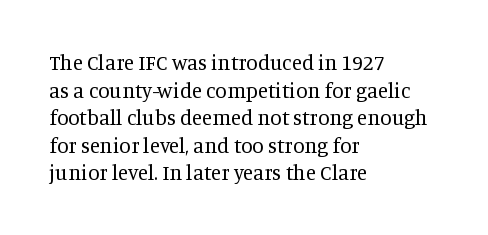
The image shows 21 px text type, upright; set left-aligned, normal line spacing (1.31x), normal letter spacing, not underlined.
